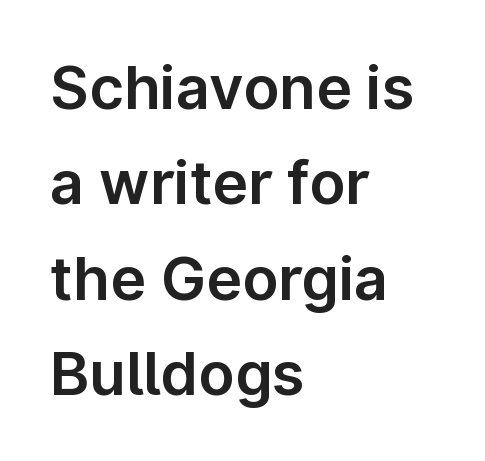
A typesetter would label this face a sans. Character widths vary here, with narrow letters taking less room than wide ones. The lines in this sample share a left origin and differ only in where they stop. The leading is moderate, giving the passage an even texture. Unlike italic type, these characters show no tilt at all.
